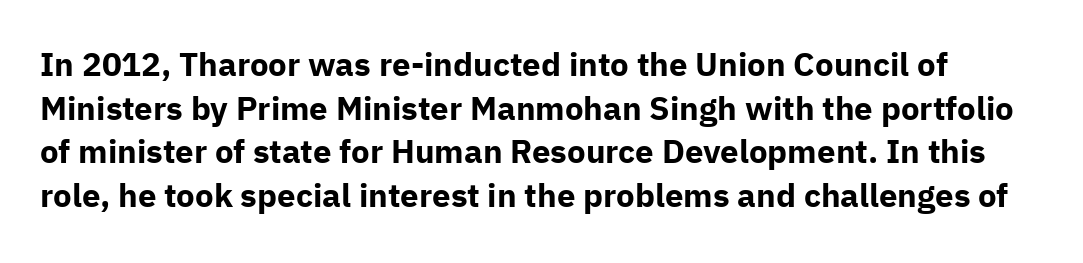
The image shows 33 px bold sans-serif type, upright; set normal line spacing (1.32x), normal letter spacing, not underlined; low stroke contrast and a medium x-height.
